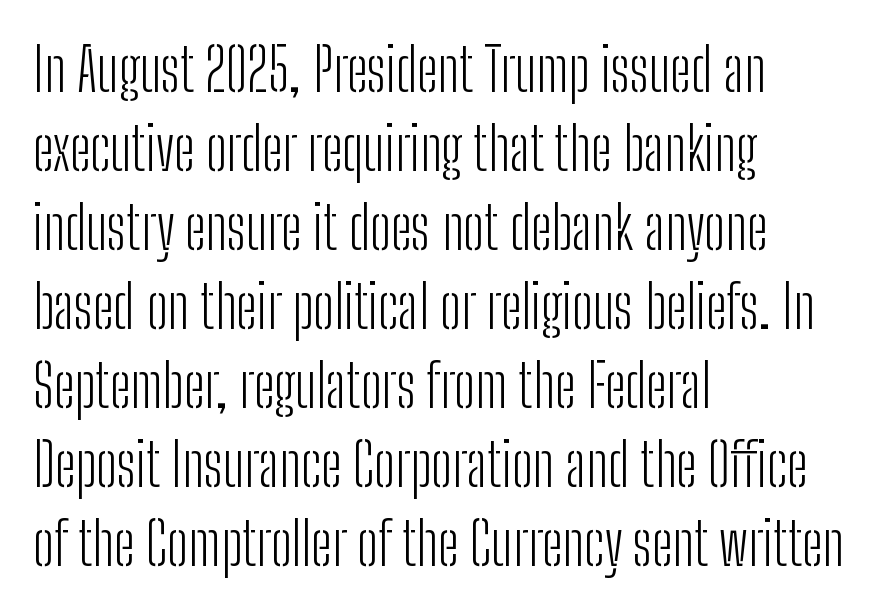
The image shows 59 px light, condensed sans-serif type, upright; set left-aligned, normal line spacing (1.34x), normal letter spacing, not underlined; low stroke contrast and a medium x-height.
